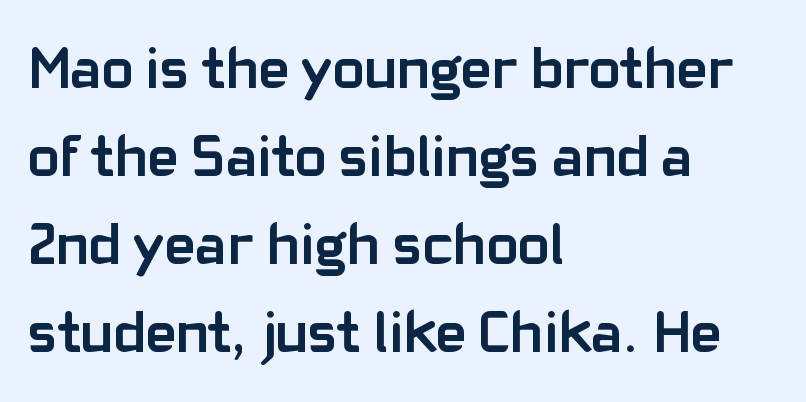
{"serif": "no", "italic": "no", "bold": "yes", "weight": "semibold", "width": "normal", "stroke_contrast": "low", "x_height": "medium", "monospaced": "no", "underline": "no", "align": "left", "line_spacing": "normal", "line_spacing_ratio": 1.49, "letter_spacing": "normal", "letter_spacing_em": 0.0, "glyph_px": 59}
